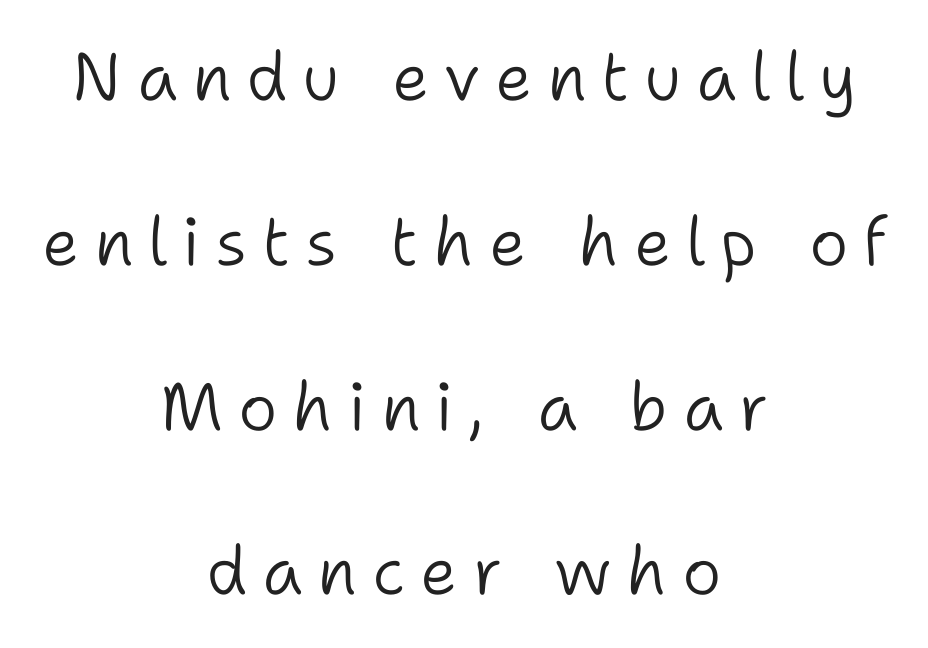
{"serif": "no", "italic": "no", "bold": "no", "weight": "light", "width": "normal", "stroke_contrast": "low", "x_height": "medium", "monospaced": "no", "underline": "no", "align": "center", "line_spacing": "loose", "line_spacing_ratio": 2.46, "letter_spacing": "wide", "letter_spacing_em": 0.22, "glyph_px": 67}
